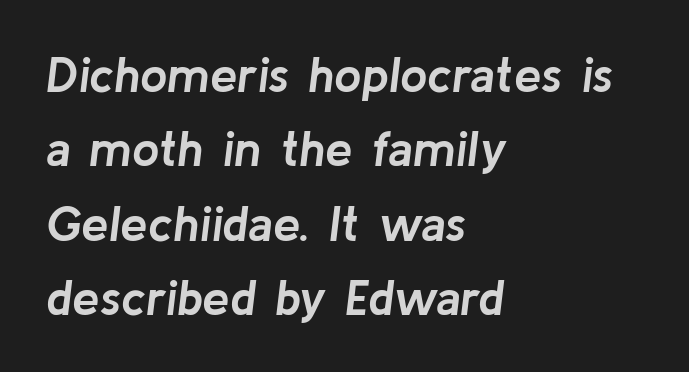
{"italic": "yes", "lean": "right", "slant_degrees": 8, "bold": "yes", "weight": "semibold", "width": "normal", "stroke_contrast": "low", "x_height": "medium", "monospaced": "no", "underline": "no", "align": "left", "line_spacing": "normal", "line_spacing_ratio": 1.52, "letter_spacing": "normal", "letter_spacing_em": 0.0, "glyph_px": 49}
